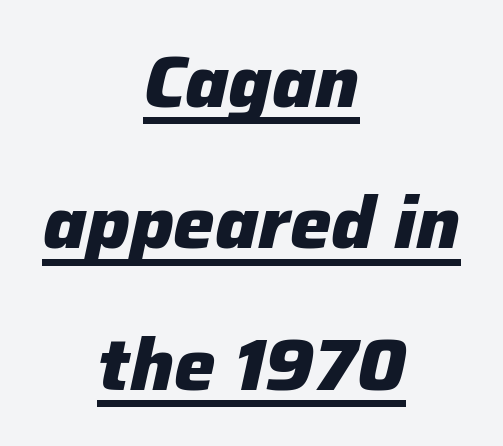
{"italic": "yes", "lean": "right", "slant_degrees": 12, "bold": "yes", "weight": "heavy", "width": "normal", "stroke_contrast": "low", "x_height": "medium", "monospaced": "no", "underline": "yes", "align": "center", "line_spacing": "loose", "line_spacing_ratio": 1.91, "letter_spacing": "normal", "letter_spacing_em": 0.0, "glyph_px": 74}
